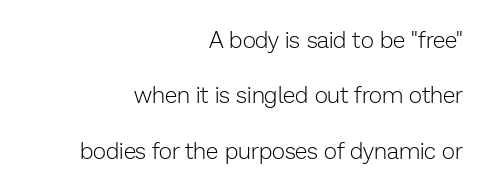
Weight: regular or lighter. Horizontal bands of white between lines are thick stripes. Alignment: flush right. Is the letter spacing exaggerated? No — it looks like the ordinary default. If you drew a line through each stem, it would be perfectly vertical. Honestly, there is no underline to notice here at all.
